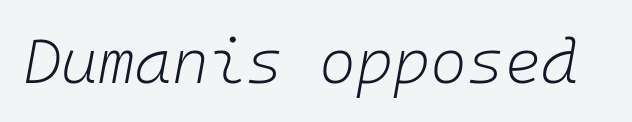
{"italic": "yes", "lean": "right", "slant_degrees": 10, "bold": "no", "weight": "light", "width": "normal", "stroke_contrast": "low", "x_height": "medium", "monospaced": "yes", "underline": "no", "letter_spacing": "normal", "letter_spacing_em": 0.0, "glyph_px": 63}
